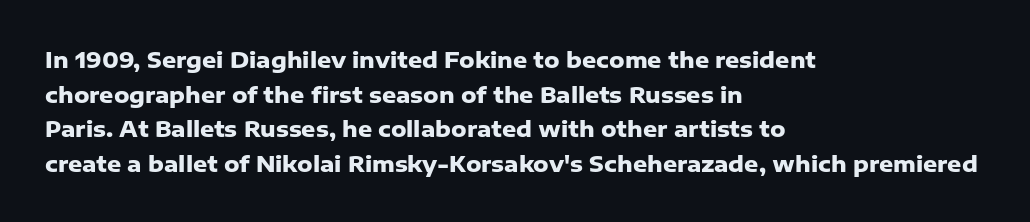
Q: Is the text bold? A: Yes.
Q: Is the text italic (slanted)? A: No, it is upright.
Q: Is the text underlined? A: No.
Q: How is the paragraph aligned? A: Left-aligned.
Q: Is the spacing between letters normal or unusually wide? A: Normal.
Q: Is the spacing between lines tight, normal or loose? A: Normal.
